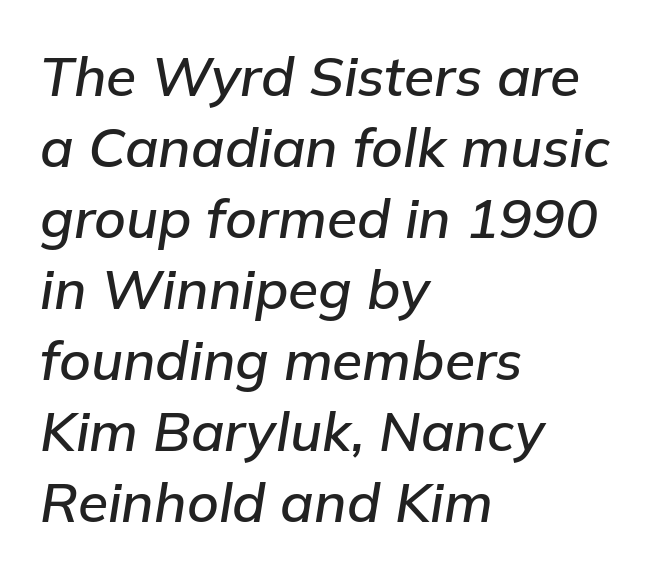
{"italic": "yes", "lean": "right", "slant_degrees": 9, "width": "normal", "stroke_contrast": "low", "x_height": "medium", "monospaced": "no", "underline": "no", "align": "left", "line_spacing": "normal", "line_spacing_ratio": 1.29, "letter_spacing": "normal", "letter_spacing_em": 0.0, "glyph_px": 55}
